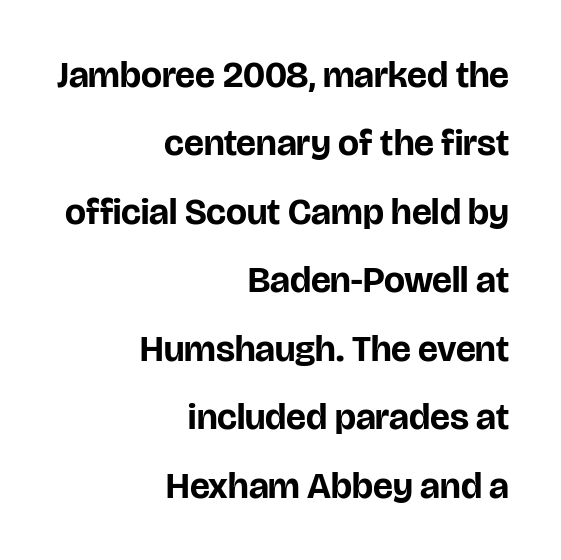
The image shows 37 px bold sans-serif type, upright; set right-aligned, line spacing 1.85x, normal letter spacing, not underlined; low stroke contrast and a large x-height.
